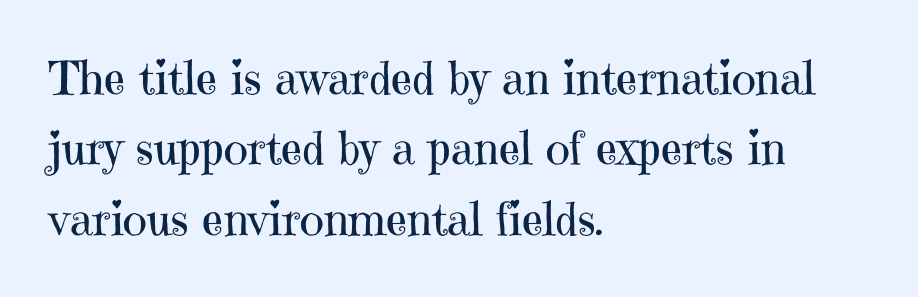
The image shows 46 px regular-weight serif type, upright; set left-aligned, normal line spacing (1.53x), normal letter spacing, not underlined; high stroke contrast and a medium x-height.
